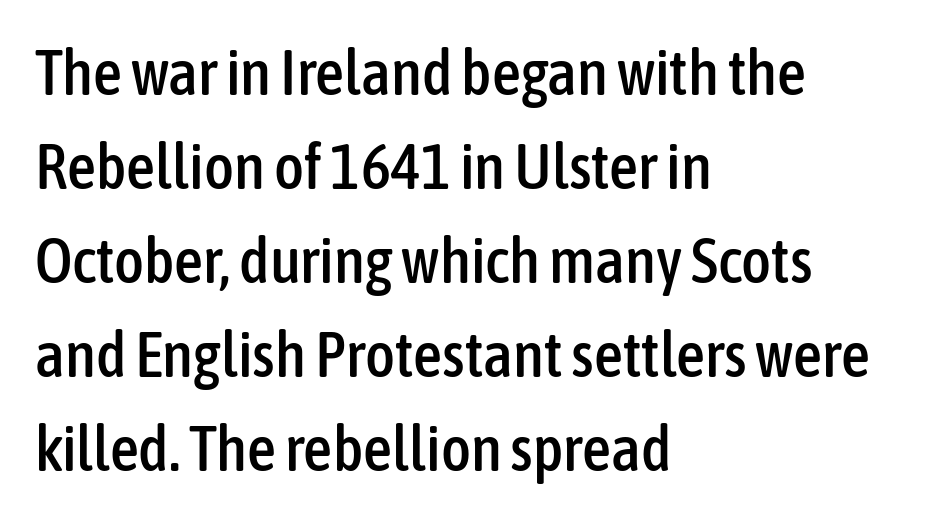
{"serif": "no", "italic": "no", "width": "condensed", "stroke_contrast": "low", "x_height": "medium", "monospaced": "no", "underline": "no", "align": "left", "line_spacing": "normal", "line_spacing_ratio": 1.47, "letter_spacing": "normal", "letter_spacing_em": 0.0, "glyph_px": 64}
